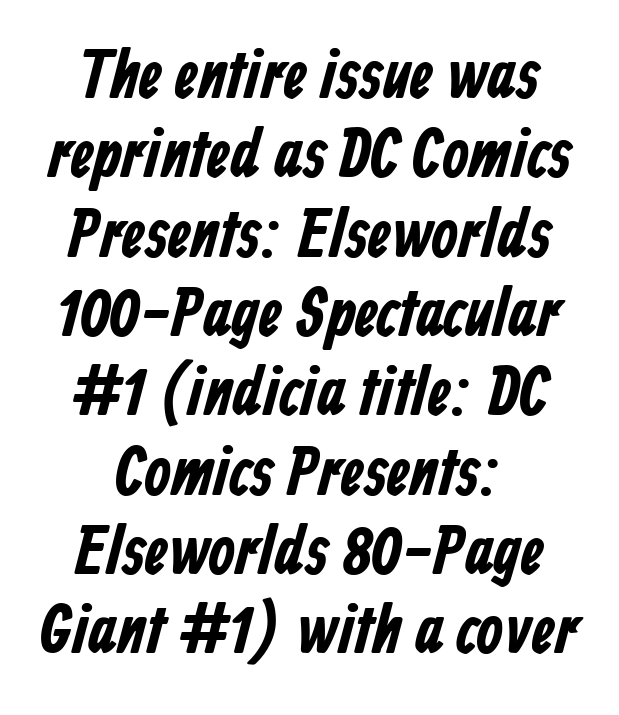
The image shows 69 px bold, condensed sans-serif type; set centered, tight line spacing (1.15x), normal letter spacing, not underlined; low stroke contrast and a medium x-height.
